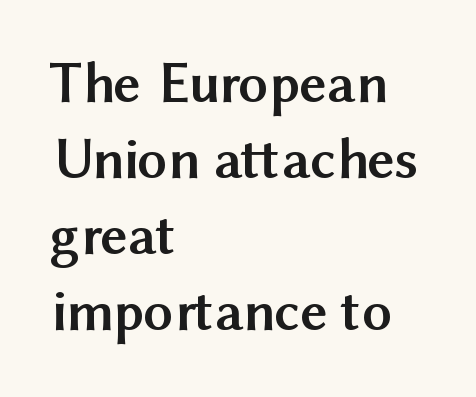
{"serif": "no", "italic": "no", "bold": "yes", "weight": "semibold", "width": "normal", "stroke_contrast": "medium", "x_height": "medium", "monospaced": "no", "underline": "no", "align": "left", "line_spacing": "normal", "line_spacing_ratio": 1.29, "letter_spacing": "normal", "letter_spacing_em": 0.0, "glyph_px": 59}
